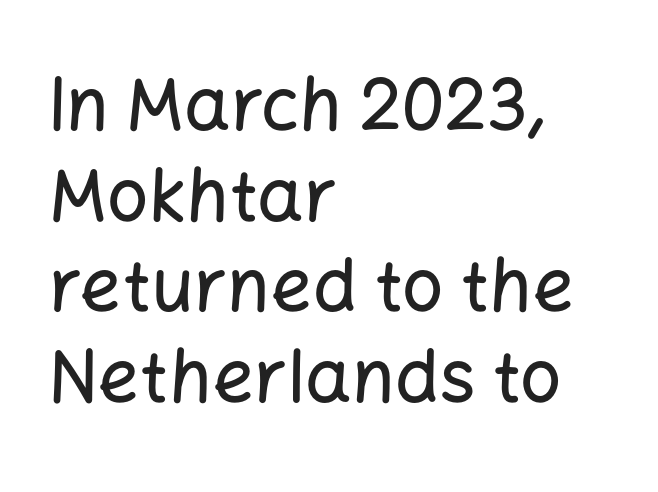
{"serif": "no", "italic": "no", "width": "normal", "stroke_contrast": "low", "x_height": "medium", "monospaced": "no", "underline": "no", "align": "left", "line_spacing_ratio": 1.24, "letter_spacing": "normal", "letter_spacing_em": 0.0, "glyph_px": 73}
